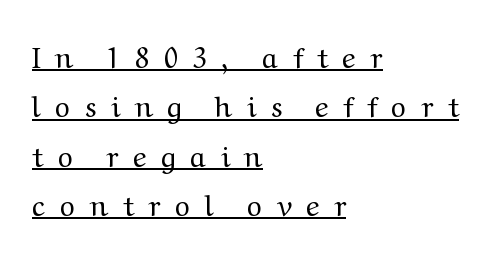
Every row of glyphs begins at an identical x-position on the left. Characters remain perfectly vertical along every line. Display-style spreading of the glyphs; the letterfit is very open. Each letter's strokes conclude with small projecting serifs.
